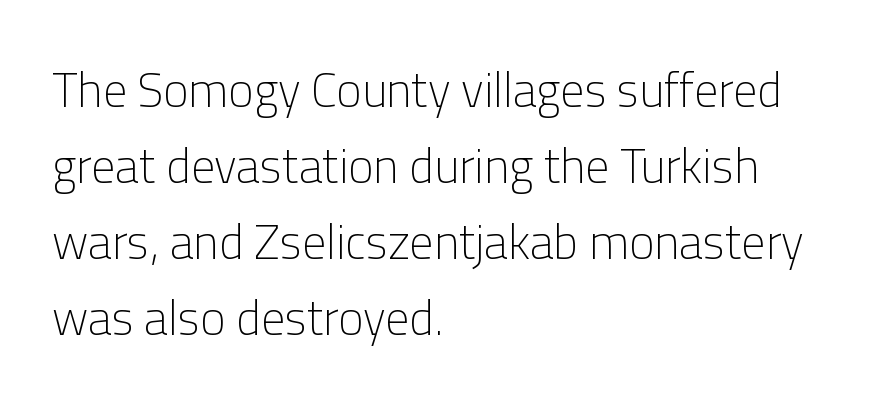
Q: Is the text bold? A: No.
Q: Is the text italic (slanted)? A: No, it is upright.
Q: Is the typeface a serif or a sans-serif typeface? A: Sans-serif.
Q: Is the text underlined? A: No.
Q: How is the paragraph aligned? A: Left-aligned.
Q: Is the spacing between letters normal or unusually wide? A: Normal.
Q: Is the spacing between lines tight, normal or loose? A: Normal.
Q: Width (condensed, normal, or wide)? A: Normal.
Q: Stroke contrast? A: Low.
Q: x-height? A: Medium.
Q: Monospaced? A: No.
